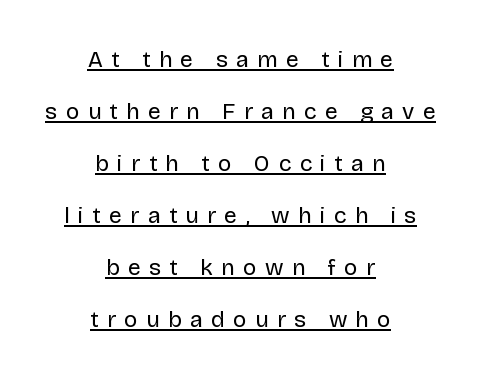
The image shows 23 px text type, upright; set centered, loose line spacing (2.26x), unusually wide letter spacing (+0.36 em), underlined.
